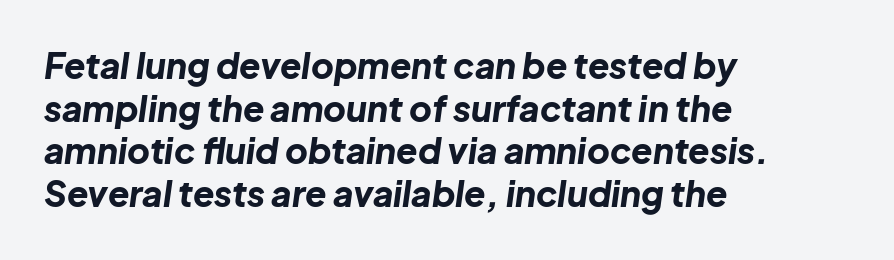
The image shows 35 px bold type, italic (leaning right); set left-aligned, line spacing 1.22x, normal letter spacing, not underlined; low stroke contrast and a medium x-height.
